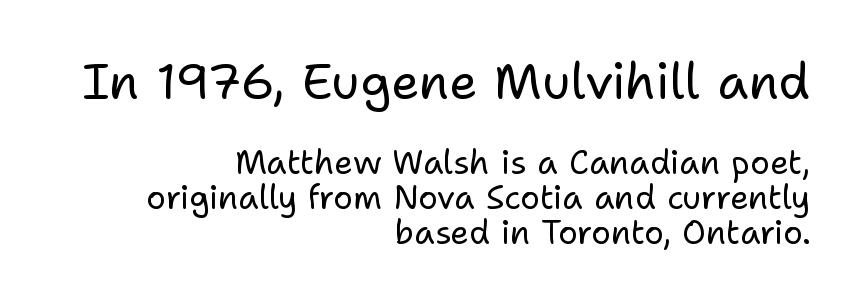
Q: Is the text bold? A: No.
Q: Is the text italic (slanted)? A: No, it is upright.
Q: Is the typeface a serif or a sans-serif typeface? A: Sans-serif.
Q: Is the text underlined? A: No.
Q: How is the paragraph aligned? A: Right-aligned.
Q: Is the spacing between letters normal or unusually wide? A: Normal.
Q: Is the spacing between lines tight, normal or loose? A: Tight.
Q: Which block of text is set in a larger size, the first (top) or the second (bottom)? A: The first (top) one.
Q: Width (condensed, normal, or wide)? A: Normal.
Q: Stroke contrast? A: Low.
Q: x-height? A: Medium.
Q: Monospaced? A: No.
